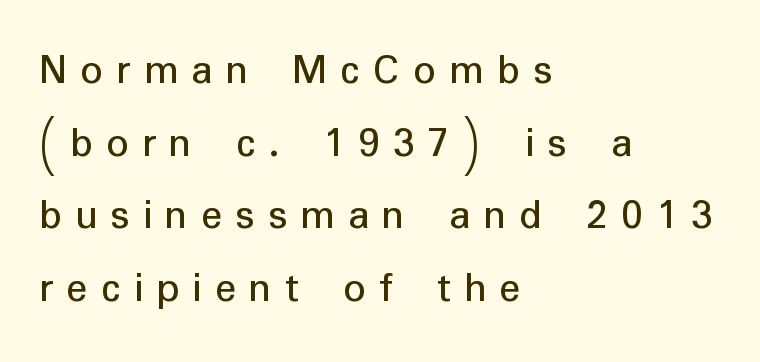
The image shows 44 px sans-serif type, upright; set left-aligned, normal line spacing (1.65x), unusually wide letter spacing (+0.3 em), not underlined; low stroke contrast and a medium x-height.
